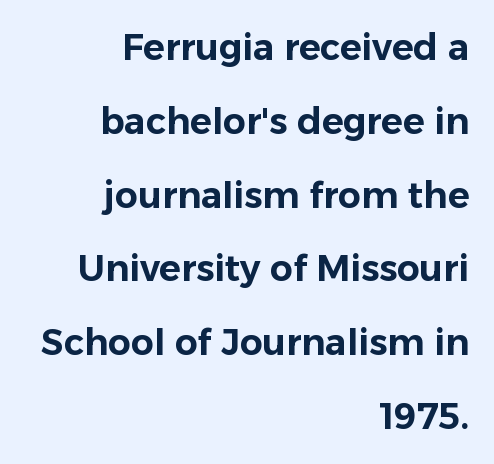
The image shows 36 px sans-serif type, upright; set right-aligned, loose line spacing (2.05x), normal letter spacing, not underlined; low stroke contrast and a medium x-height.
